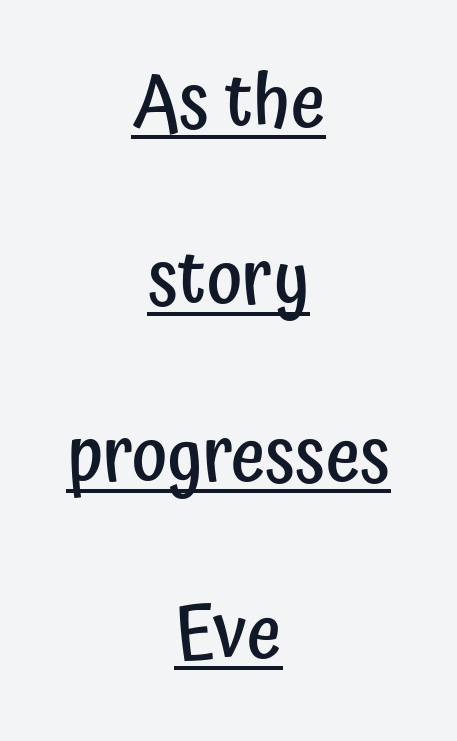
Q: Is the text bold? A: Semi-bold.
Q: Is the text italic (slanted)? A: No, it is upright.
Q: Is the typeface a serif or a sans-serif typeface? A: Sans-serif.
Q: Is the text underlined? A: Yes.
Q: How is the paragraph aligned? A: Centered.
Q: Is the spacing between letters normal or unusually wide? A: Normal.
Q: Is the spacing between lines tight, normal or loose? A: Loose.
Q: Width (condensed, normal, or wide)? A: Condensed.
Q: Stroke contrast? A: Low.
Q: x-height? A: Medium.
Q: Monospaced? A: No.
